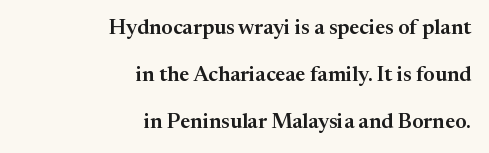
The image shows 21 px text type, upright; set right-aligned, loose line spacing (2.24x), normal letter spacing, not underlined.
